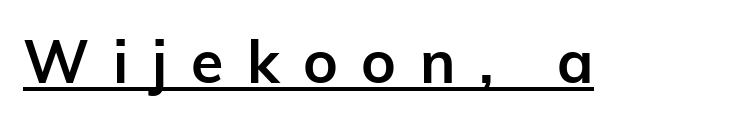
{"serif": "no", "italic": "no", "bold": "yes", "weight": "semibold", "width": "normal", "stroke_contrast": "low", "x_height": "medium", "monospaced": "no", "underline": "yes", "letter_spacing": "wide", "letter_spacing_em": 0.4, "glyph_px": 59}
